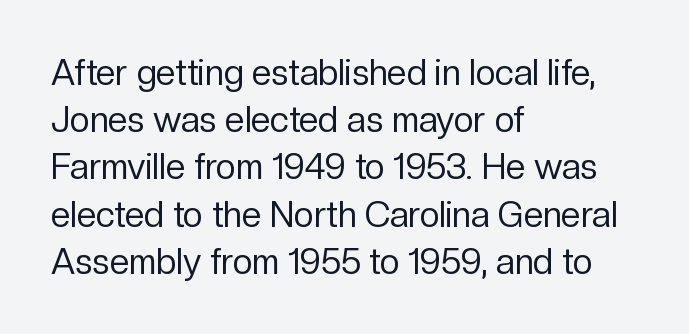
Q: Is the text bold? A: No.
Q: Is the text italic (slanted)? A: No, it is upright.
Q: Is the typeface a serif or a sans-serif typeface? A: Sans-serif.
Q: Is the text underlined? A: No.
Q: How is the paragraph aligned? A: Left-aligned.
Q: Is the spacing between letters normal or unusually wide? A: Normal.
Q: Is the spacing between lines tight, normal or loose? A: Normal.
Q: Width (condensed, normal, or wide)? A: Normal.
Q: Stroke contrast? A: Low.
Q: x-height? A: Medium.
Q: Monospaced? A: No.
